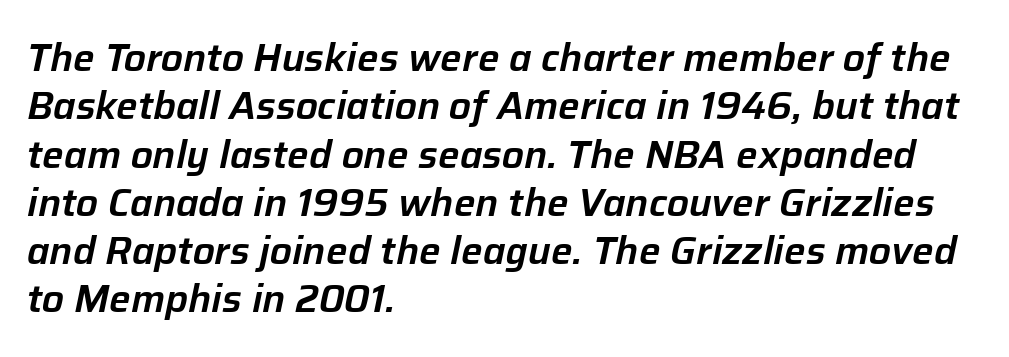
Q: Is the text italic (slanted)? A: Yes, it leans right by about 12 degrees.
Q: Is the text underlined? A: No.
Q: How is the paragraph aligned? A: Left-aligned.
Q: Is the spacing between letters normal or unusually wide? A: Normal.
Q: Is the spacing between lines tight, normal or loose? A: Normal.
Q: Width (condensed, normal, or wide)? A: Normal.
Q: Stroke contrast? A: Low.
Q: x-height? A: Medium.
Q: Monospaced? A: No.
